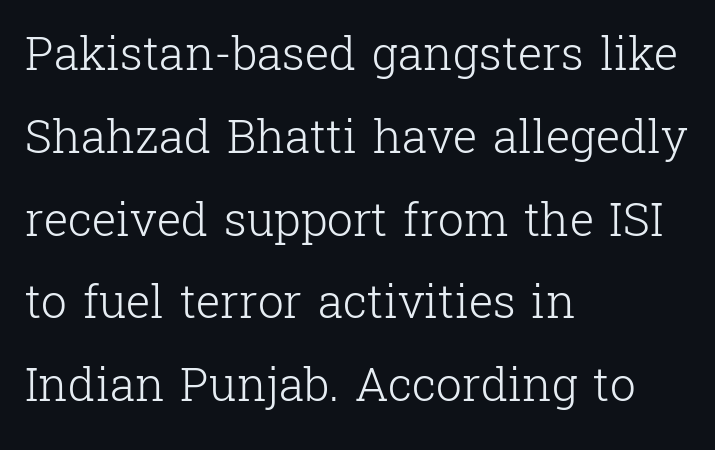
Is this a fixed-width face? No — the glyphs have proportional, varying widths. Underlining? Definitely not there. Letterform terminals end in serifs throughout the passage. Inter-character spacing is left at the font's built-in metrics. Which margin do the lines hug? The left one — the right edge is uneven. Notice how the stems are strictly vertical — no italics here.
